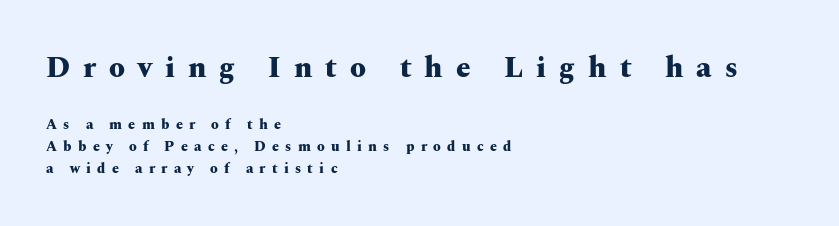
Q: Is the text bold? A: Yes.
Q: Is the text italic (slanted)? A: No, it is upright.
Q: Is the typeface a serif or a sans-serif typeface? A: Serif.
Q: Is the text underlined? A: No.
Q: How is the paragraph aligned? A: Left-aligned.
Q: Is the spacing between letters normal or unusually wide? A: Unusually wide.
Q: Is the spacing between lines tight, normal or loose? A: Normal.
Q: Which block of text is set in a larger size, the first (top) or the second (bottom)? A: The first (top) one.
Q: Width (condensed, normal, or wide)? A: Wide.
Q: Stroke contrast? A: Medium.
Q: x-height? A: Medium.
Q: Monospaced? A: No.
